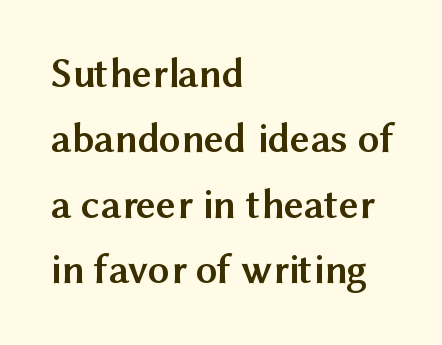
{"serif": "no", "italic": "no", "bold": "yes", "weight": "semibold", "width": "normal", "stroke_contrast": "medium", "x_height": "medium", "monospaced": "no", "underline": "no", "align": "left", "line_spacing": "normal", "line_spacing_ratio": 1.52, "letter_spacing": "normal", "letter_spacing_em": 0.0, "glyph_px": 43}
